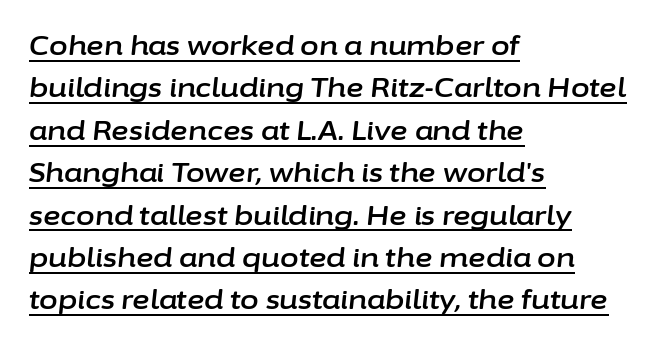
The image shows 27 px text type, italic (leaning right); set left-aligned, normal line spacing (1.57x), normal letter spacing, underlined.
